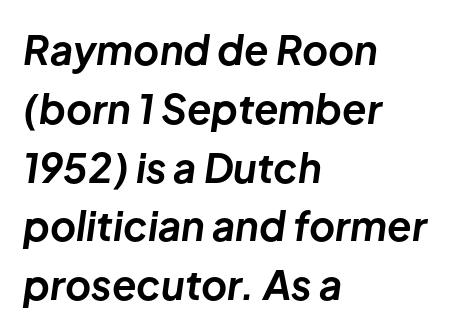
The image shows 40 px bold type, italic (leaning right); set left-aligned, normal line spacing (1.47x), normal letter spacing, not underlined; low stroke contrast and a medium x-height.
